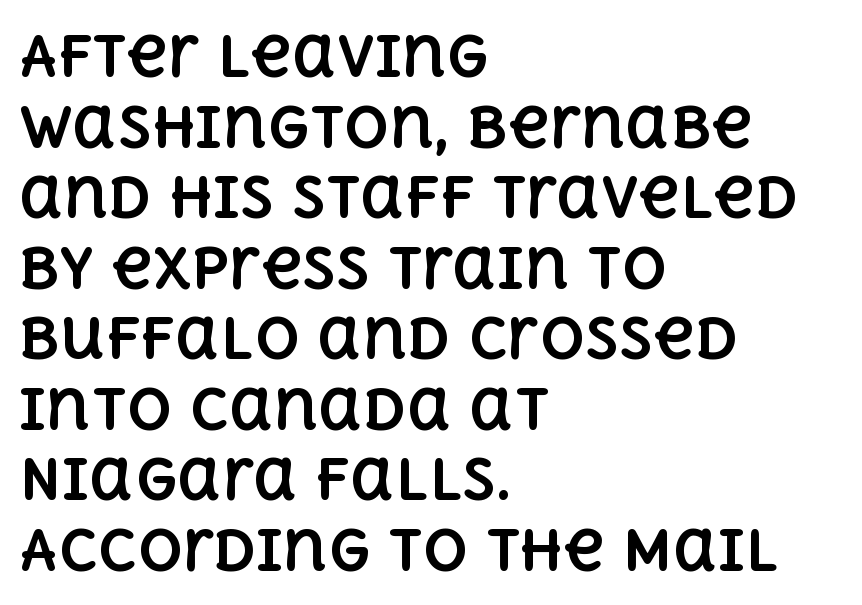
{"italic": "no", "bold": "yes", "weight": "bold", "width": "normal", "x_height": "large", "monospaced": "no", "underline": "no", "align": "left", "line_spacing": "normal", "line_spacing_ratio": 1.26, "letter_spacing": "normal", "letter_spacing_em": 0.0, "glyph_px": 56}
